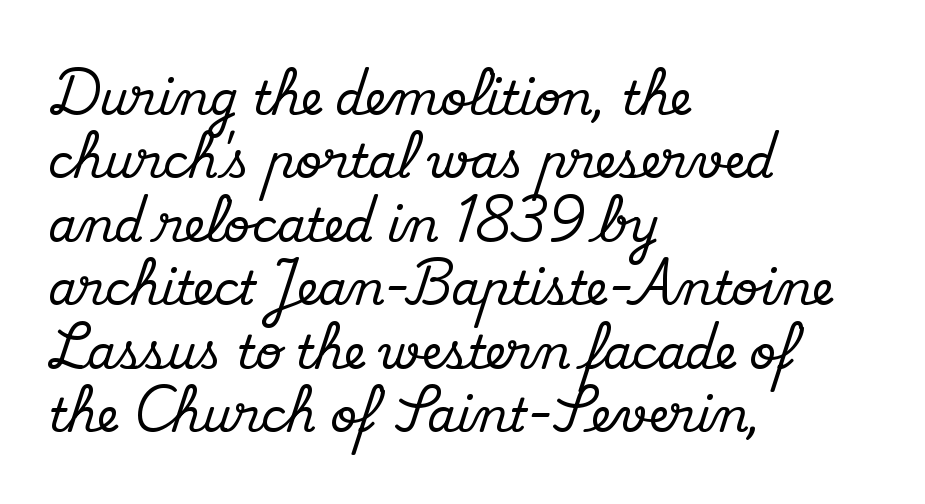
Q: Is the text italic (slanted)? A: Yes.
Q: Is the typeface a serif or a sans-serif typeface? A: Serif.
Q: Is the text underlined? A: No.
Q: How is the paragraph aligned? A: Left-aligned.
Q: Is the spacing between letters normal or unusually wide? A: Normal.
Q: Is the spacing between lines tight, normal or loose? A: Normal.
Q: Width (condensed, normal, or wide)? A: Normal.
Q: Stroke contrast? A: Medium.
Q: x-height? A: Small.
Q: Monospaced? A: No.
